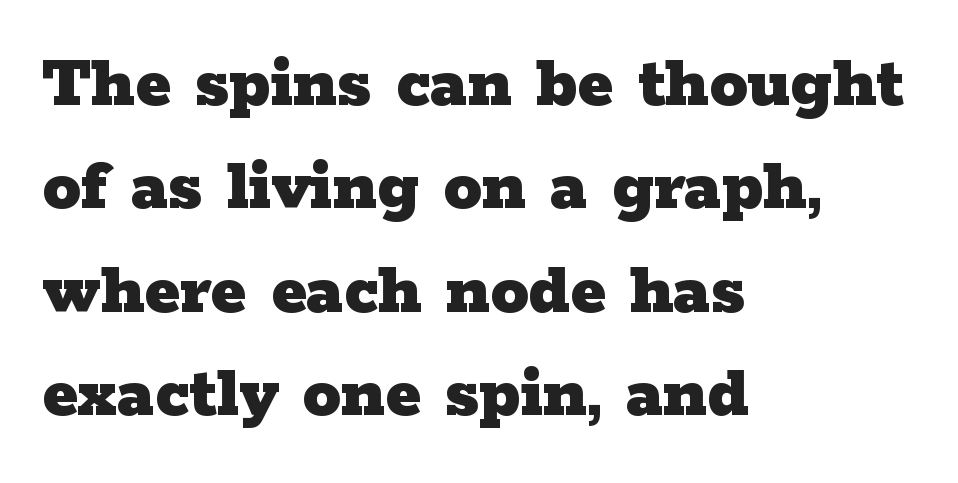
The image shows 76 px heavy, wide serif type, upright; set left-aligned, normal line spacing (1.36x), normal letter spacing, not underlined; low stroke contrast and a medium x-height.
